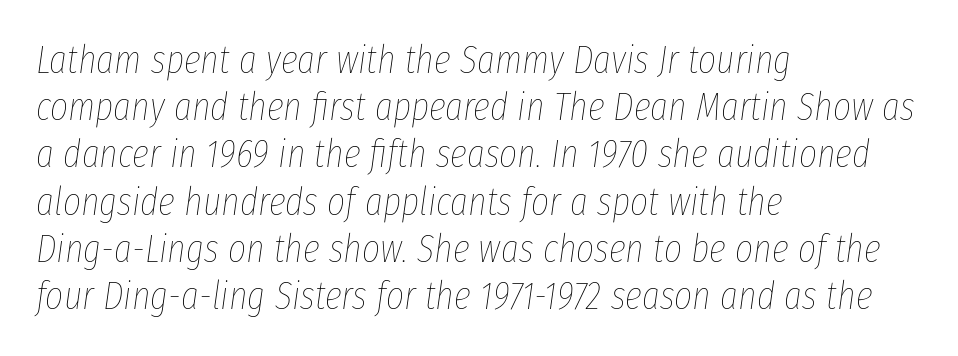
{"italic": "yes", "lean": "right", "slant_degrees": 8, "bold": "no", "weight": "thin", "width": "condensed", "stroke_contrast": "low", "x_height": "medium", "monospaced": "no", "underline": "no", "align": "left", "line_spacing_ratio": 1.21, "letter_spacing": "normal", "letter_spacing_em": 0.0, "glyph_px": 39}
